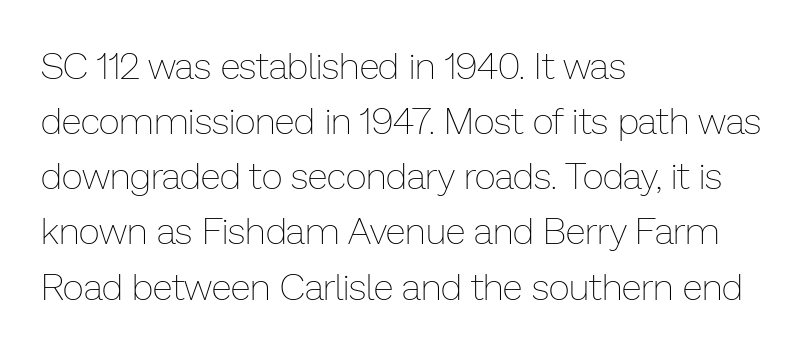
Left-aligned paragraph, ragged on the right. Clear beneath every line of the passage. The passage shown stacks its lines at a standard gap. Spacing verdict: proportional, widths tailored to each character. Characters follow at the spacing the type designer built in.
